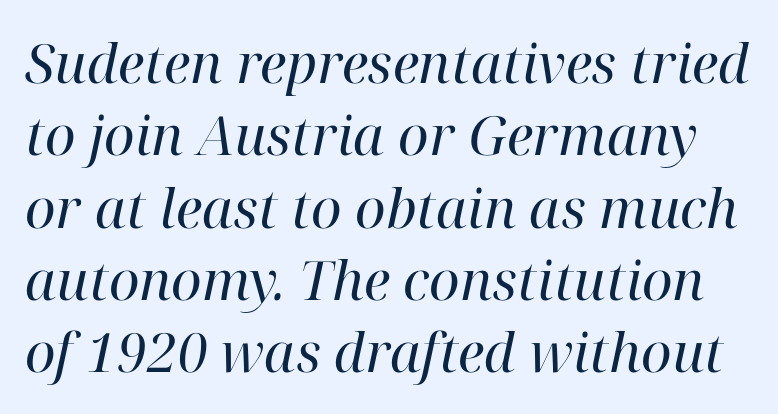
The image shows 54 px regular-weight serif type, italic (leaning right); set normal line spacing (1.34x), normal letter spacing, not underlined; high stroke contrast and a medium x-height.
